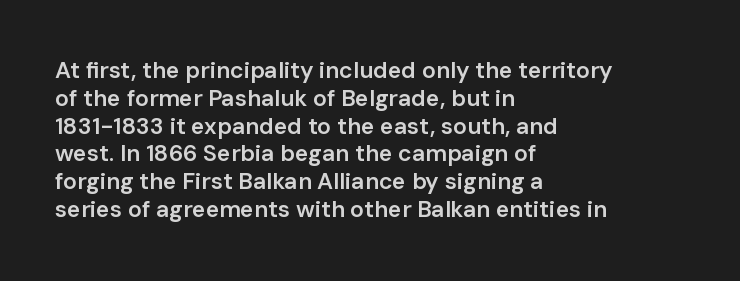
The letters stand straight up with perfectly vertical stems. Standard letterfit; no display-style spreading of the glyphs. Leftover space on each line is placed entirely after the last word. Look at the stroke-to-counter ratio: somewhat heavy, a semibold. Beneath every word, the page is bare.
